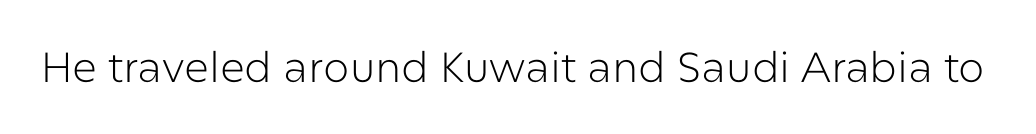
The image shows 42 px light sans-serif type, upright; set normal letter spacing, not underlined; low stroke contrast and a medium x-height.
